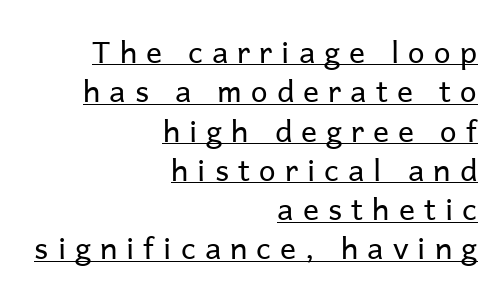
This sample is right-justified, so line beginnings fall wherever the words allow. Beneath each row of characters lies a ruled line. If you measured baseline to baseline, you'd find a middling distance. This sample uses expanded letter spacing, leaving extra air between glyphs. Characters remain perfectly vertical along every line.
